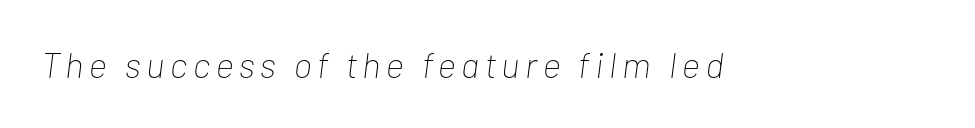
The image shows 36 px thin, condensed type, italic (leaning right); set not underlined; low stroke contrast and a medium x-height.
